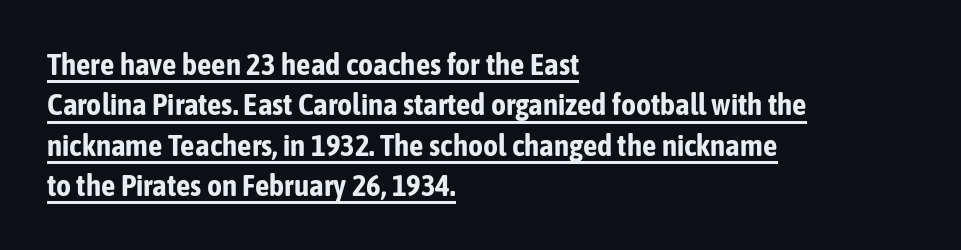
{"serif": "no", "italic": "no", "bold": "yes", "weight": "bold", "width": "condensed", "stroke_contrast": "low", "x_height": "medium", "monospaced": "no", "underline": "yes", "align": "left", "line_spacing": "normal", "line_spacing_ratio": 1.39, "letter_spacing": "normal", "letter_spacing_em": 0.0, "glyph_px": 29}
